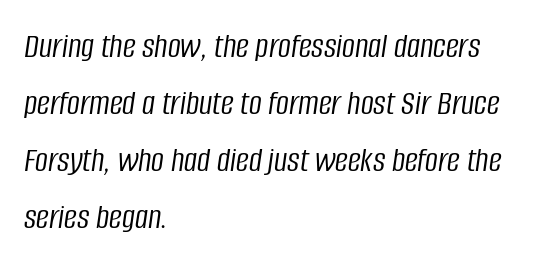
{"italic": "yes", "lean": "right", "slant_degrees": 8, "bold": "no", "weight": "light", "width": "condensed", "stroke_contrast": "low", "x_height": "large", "monospaced": "no", "underline": "no", "align": "left", "line_spacing": "normal", "line_spacing_ratio": 1.58, "letter_spacing": "normal", "letter_spacing_em": 0.0, "glyph_px": 36}
